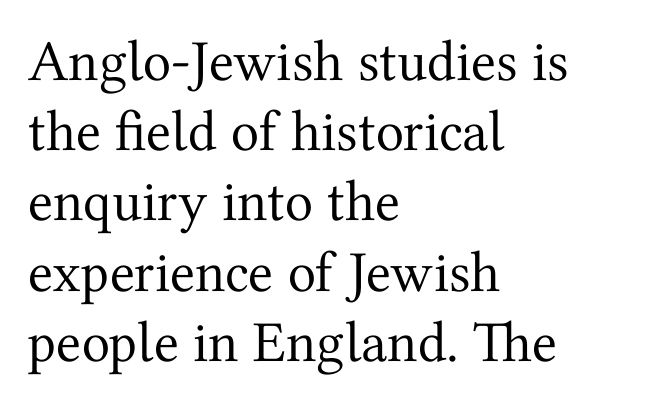
The image shows 58 px regular-weight serif type, upright; set left-aligned, line spacing 1.21x, normal letter spacing, not underlined; medium stroke contrast and a medium x-height.
